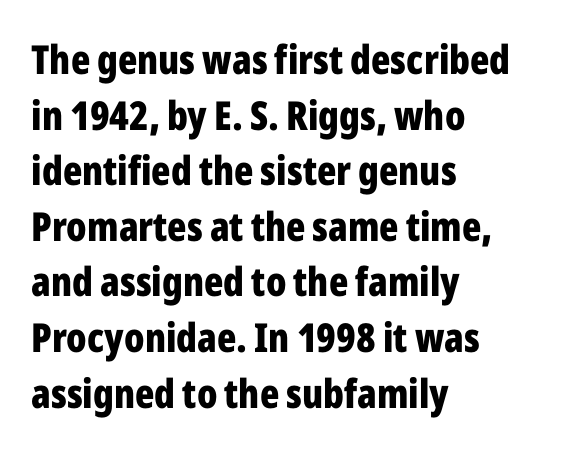
The image shows 40 px bold, condensed sans-serif type, upright; set left-aligned, normal line spacing (1.39x), normal letter spacing, not underlined; low stroke contrast and a medium x-height.
